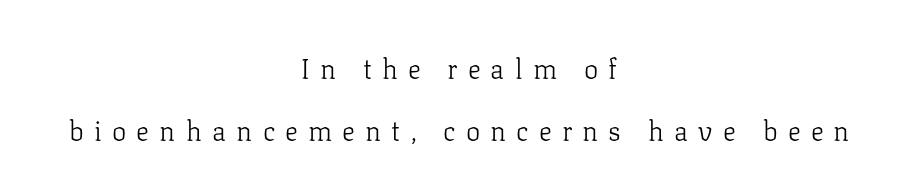
Q: Is the text bold? A: No.
Q: Is the text italic (slanted)? A: No, it is upright.
Q: Is the text underlined? A: No.
Q: How is the paragraph aligned? A: Centered.
Q: Is the spacing between letters normal or unusually wide? A: Unusually wide.
Q: Is the spacing between lines tight, normal or loose? A: Loose.
